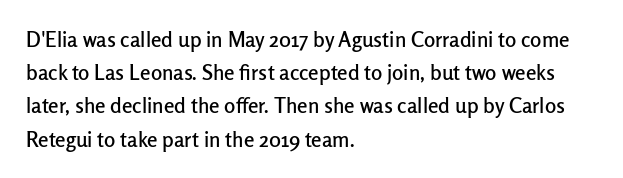
Q: Is the text italic (slanted)? A: No, it is upright.
Q: Is the text underlined? A: No.
Q: How is the paragraph aligned? A: Left-aligned.
Q: Is the spacing between letters normal or unusually wide? A: Normal.
Q: Is the spacing between lines tight, normal or loose? A: Normal.
